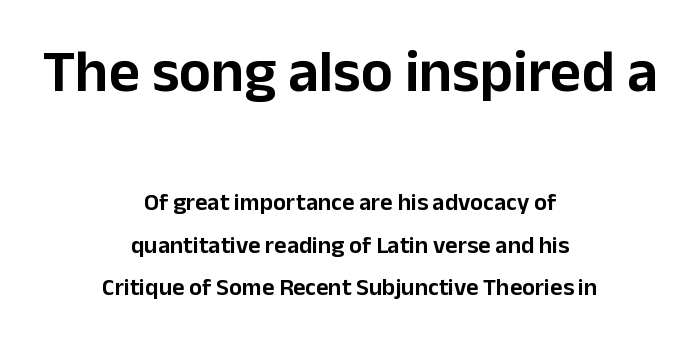
{"serif": "no", "italic": "no", "width": "normal", "stroke_contrast": "low", "x_height": "medium", "monospaced": "no", "underline": "no", "align": "center", "line_spacing_ratio": 1.78, "letter_spacing": "normal", "letter_spacing_em": 0.0, "larger_block": "first", "size_ratio": 2.5, "glyph_px": 60}
